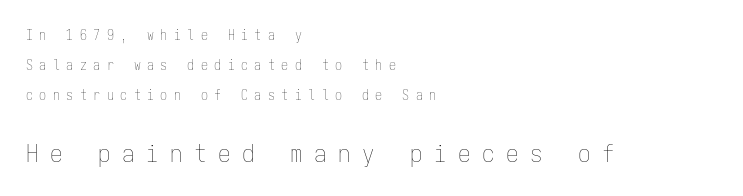
The image shows 25 px text type, upright; set left-aligned, loose line spacing (2.16x), unusually wide letter spacing (+0.46 em), not underlined; the second (bottom) block is 1.79x larger.
